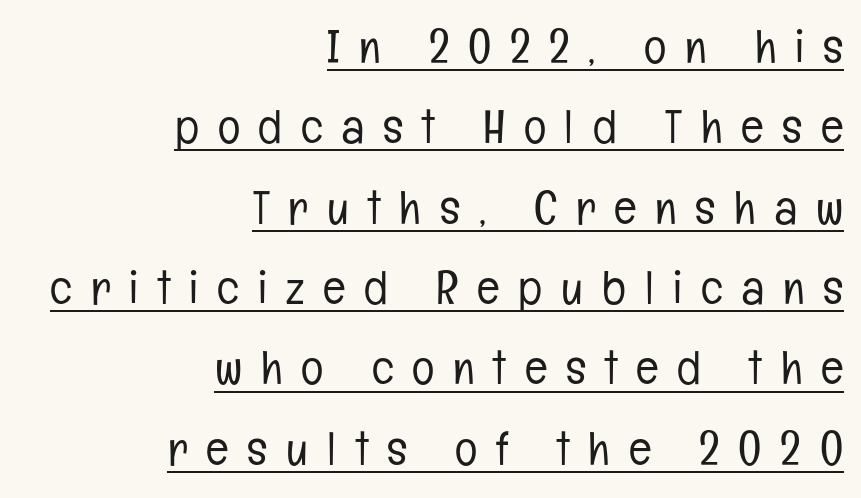
{"serif": "no", "italic": "no", "bold": "no", "weight": "light", "width": "condensed", "stroke_contrast": "low", "x_height": "medium", "monospaced": "no", "underline": "yes", "align": "right", "line_spacing_ratio": 1.71, "letter_spacing": "wide", "letter_spacing_em": 0.4, "glyph_px": 47}
